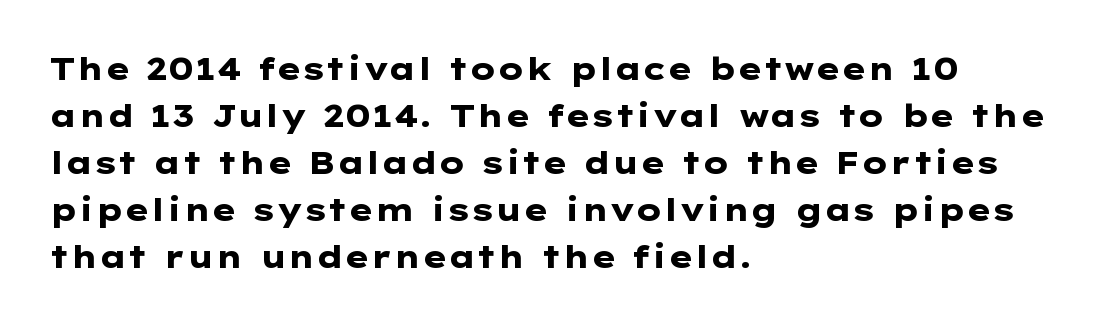
{"serif": "no", "italic": "no", "bold": "yes", "weight": "heavy", "width": "wide", "stroke_contrast": "low", "x_height": "medium", "underline": "no", "align": "left", "line_spacing": "normal", "line_spacing_ratio": 1.52, "letter_spacing": "normal", "letter_spacing_em": 0.0, "glyph_px": 31}
